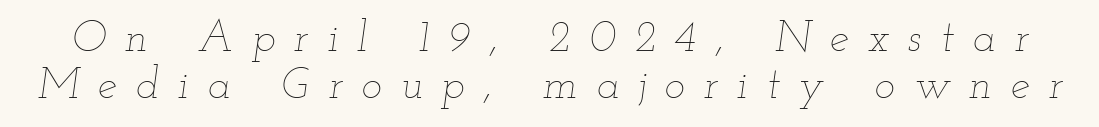
Designer's note — italics engaged. In terms of leading, this rendering errs on the cramped side. Does extra space separate the letters? Yes, quite a lot of it. The baseline area is clear. Nothing heavy about these letters — not bold at all.
